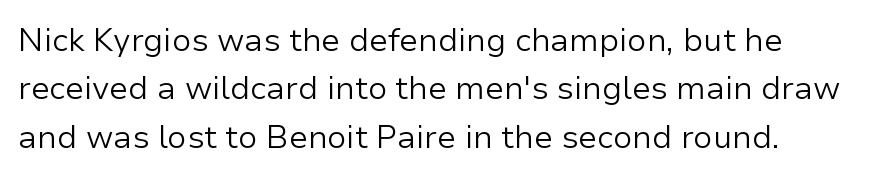
A bare baseline throughout the passage. The lettering holds an erect, upright posture throughout. Tracking here is standard; glyphs follow each other at the usual distance. The rendering uses a moderate line-height, typical for paragraphs.
